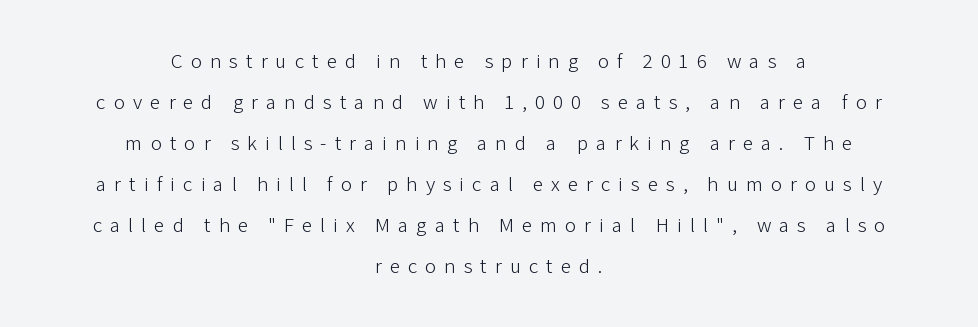
Here the glyphs are tracked loosely, breaking word shapes into spaced letters. Vertical strokes here are truly vertical. The leading is generous, giving the passage an open texture. Vertical stems look standard width or narrower in stroke.
